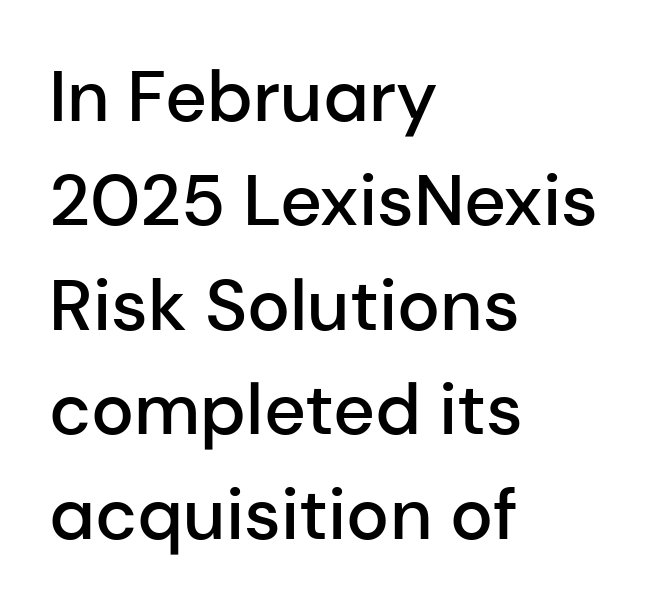
Q: Is the text bold? A: Semi-bold.
Q: Is the text italic (slanted)? A: No, it is upright.
Q: Is the typeface a serif or a sans-serif typeface? A: Sans-serif.
Q: Is the text underlined? A: No.
Q: How is the paragraph aligned? A: Left-aligned.
Q: Is the spacing between letters normal or unusually wide? A: Normal.
Q: Is the spacing between lines tight, normal or loose? A: Normal.
Q: Width (condensed, normal, or wide)? A: Normal.
Q: Stroke contrast? A: Low.
Q: x-height? A: Medium.
Q: Monospaced? A: No.
